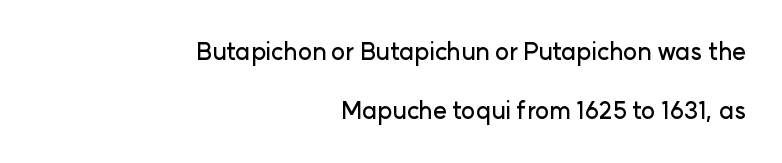
Q: Is the text italic (slanted)? A: No, it is upright.
Q: Is the text underlined? A: No.
Q: How is the paragraph aligned? A: Right-aligned.
Q: Is the spacing between letters normal or unusually wide? A: Normal.
Q: Is the spacing between lines tight, normal or loose? A: Loose.
